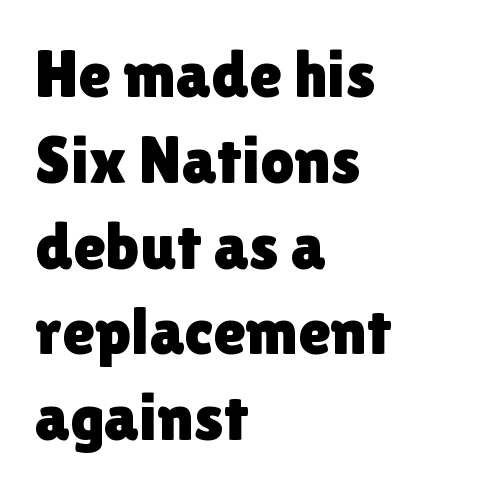
The image shows 67 px sans-serif type, upright; set left-aligned, normal line spacing (1.28x), normal letter spacing, not underlined; a medium x-height.
